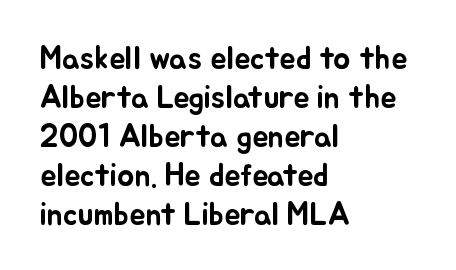
When letters stand straight like this, we call the style roman or upright. The lines are quadded left. Inter-character spacing is left at the font's built-in metrics. Proportional: the letters do not fall into vertical columns.
